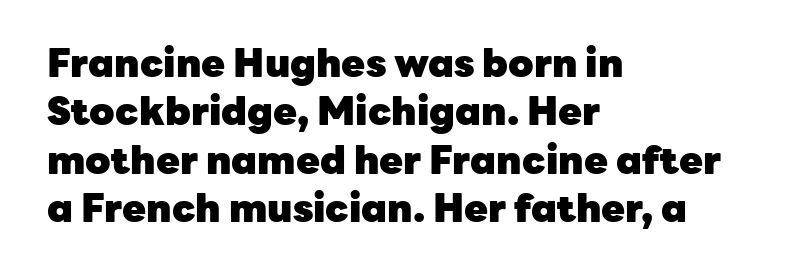
Q: Is the text bold? A: Yes.
Q: Is the text italic (slanted)? A: No, it is upright.
Q: Is the typeface a serif or a sans-serif typeface? A: Sans-serif.
Q: Is the text underlined? A: No.
Q: How is the paragraph aligned? A: Left-aligned.
Q: Is the spacing between letters normal or unusually wide? A: Normal.
Q: Width (condensed, normal, or wide)? A: Normal.
Q: Stroke contrast? A: Low.
Q: x-height? A: Medium.
Q: Monospaced? A: No.
